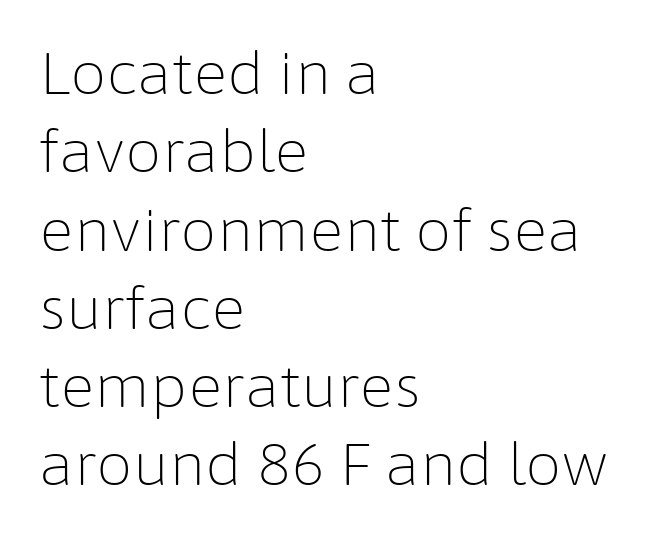
Spacing verdict: proportional, widths tailored to each character. Unbolded letterforms with no extra heft. The line texture is even and compact thanks to regular tracking. Each line starts at the same left margin while the right side varies.
